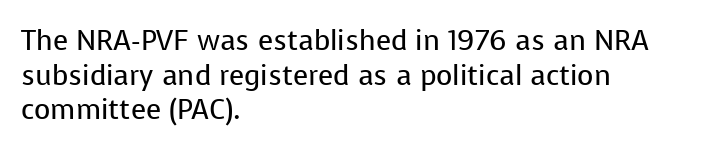
Q: Is the text bold? A: No.
Q: Is the text italic (slanted)? A: No, it is upright.
Q: Is the typeface a serif or a sans-serif typeface? A: Sans-serif.
Q: Is the text underlined? A: No.
Q: How is the paragraph aligned? A: Left-aligned.
Q: Is the spacing between letters normal or unusually wide? A: Normal.
Q: Width (condensed, normal, or wide)? A: Normal.
Q: Stroke contrast? A: Low.
Q: x-height? A: Medium.
Q: Monospaced? A: No.
